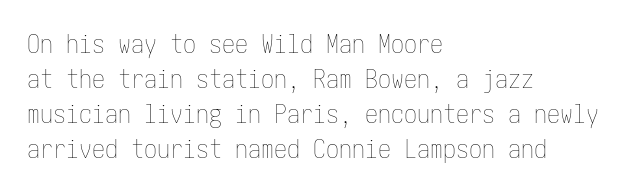
{"italic": "no", "bold": "no", "underline": "no", "align": "left", "line_spacing": "normal", "line_spacing_ratio": 1.34, "letter_spacing": "normal", "letter_spacing_em": 0.0, "glyph_px": 26}
